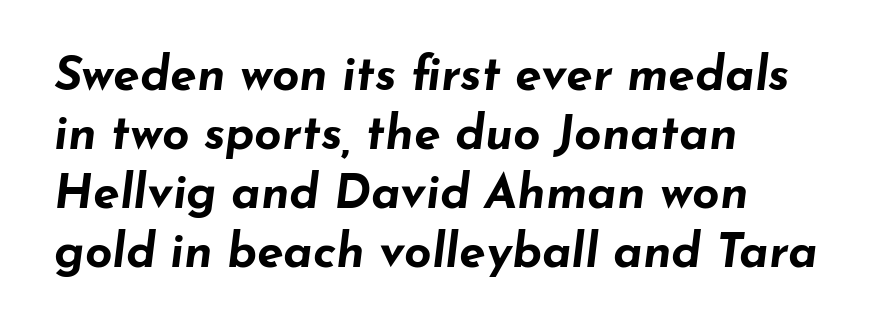
{"italic": "yes", "lean": "right", "slant_degrees": 7, "bold": "yes", "weight": "bold", "width": "wide", "stroke_contrast": "low", "x_height": "small", "monospaced": "no", "underline": "no", "align": "left", "line_spacing_ratio": 1.23, "letter_spacing": "normal", "letter_spacing_em": 0.0, "glyph_px": 48}
